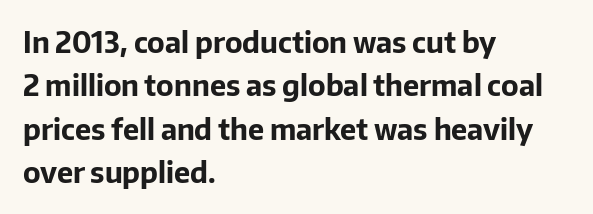
Q: Is the text bold? A: Yes.
Q: Is the text italic (slanted)? A: No, it is upright.
Q: Is the typeface a serif or a sans-serif typeface? A: Sans-serif.
Q: Is the text underlined? A: No.
Q: How is the paragraph aligned? A: Left-aligned.
Q: Is the spacing between letters normal or unusually wide? A: Normal.
Q: Is the spacing between lines tight, normal or loose? A: Normal.
Q: Width (condensed, normal, or wide)? A: Normal.
Q: Stroke contrast? A: Low.
Q: x-height? A: Medium.
Q: Monospaced? A: No.
